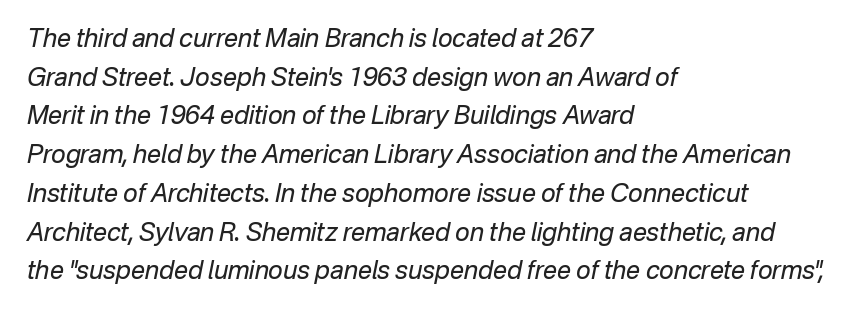
{"italic": "yes", "lean": "right", "slant_degrees": 12, "bold": "no", "underline": "no", "align": "left", "line_spacing": "normal", "line_spacing_ratio": 1.55, "letter_spacing": "normal", "letter_spacing_em": 0.0, "glyph_px": 25}
